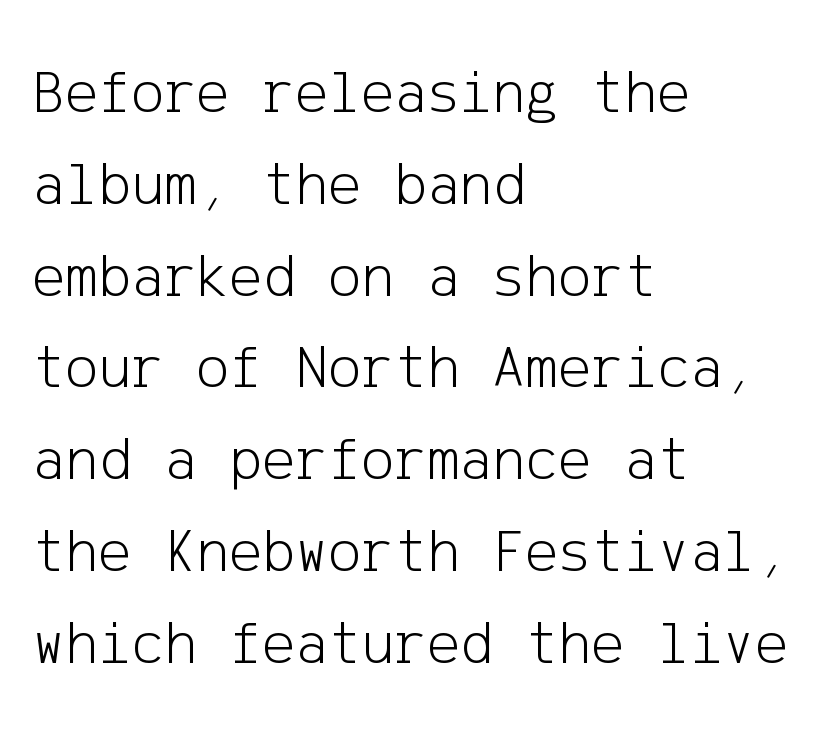
These lines sit exactly where default settings would place them. Lines of text with bare space underneath. Posture: straight, roman, zero tilt. This rendering uses left alignment, leaving the right contour irregular. Does the type have serifs? No, each stem ends abruptly.
